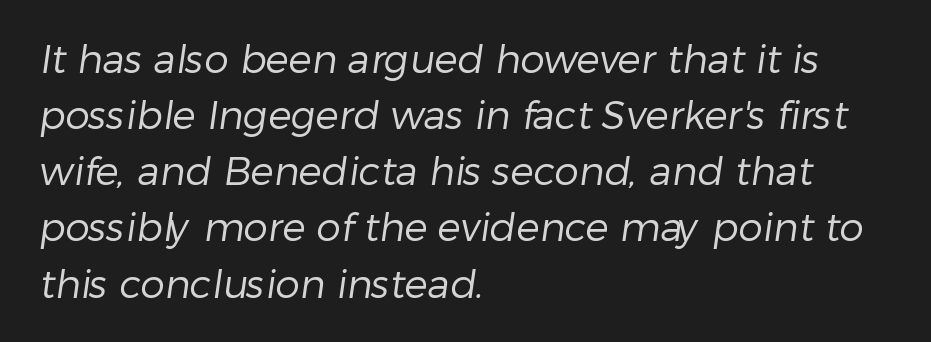
{"serif": "no", "bold": "no", "weight": "regular", "width": "normal", "stroke_contrast": "low", "x_height": "medium", "monospaced": "no", "underline": "no", "align": "left", "line_spacing": "normal", "line_spacing_ratio": 1.44, "letter_spacing": "normal", "letter_spacing_em": 0.0, "glyph_px": 39}
